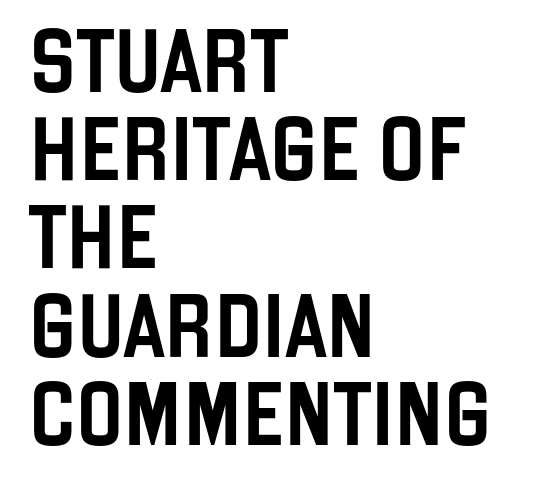
The image shows 63 px condensed sans-serif type, upright; set left-aligned, normal line spacing (1.4x), normal letter spacing, not underlined; low stroke contrast and a large x-height.
